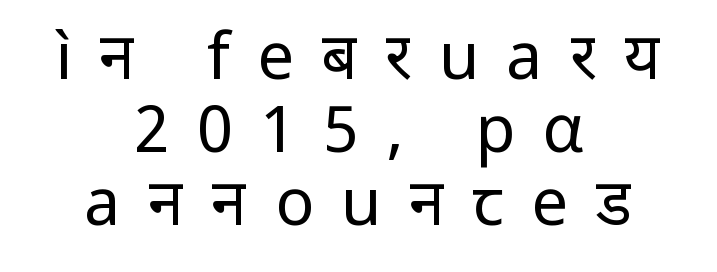
Note: no serifs on the glyphs. Display-style spreading of the glyphs; the letterfit is very open. The gap between lines stays unmarked. No letter is thick-stroked: the sample isn't bold. Line starts and ends both wander, symmetrically. Leading: reduced.
